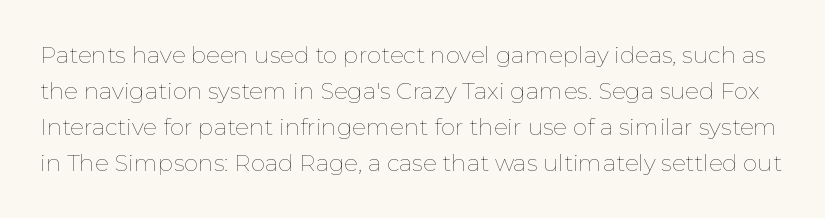
Descender tails drop into unmarked territory. The letters sit at their default tracking, neither squeezed nor spread. Summary of vertical rhythm: regular, with standard interline spacing. Every character sits straight up, as roman type does.
